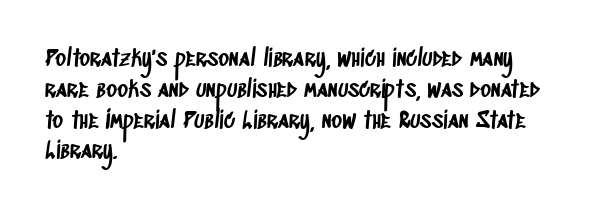
{"underline": "no", "align": "left", "line_spacing": "normal", "line_spacing_ratio": 1.34, "letter_spacing": "normal", "letter_spacing_em": 0.0, "glyph_px": 23}
